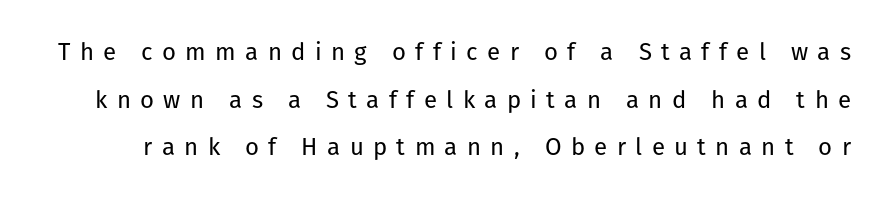
Q: Is the text bold? A: No.
Q: Is the text italic (slanted)? A: No, it is upright.
Q: Is the text underlined? A: No.
Q: Is the spacing between letters normal or unusually wide? A: Unusually wide.
Q: Is the spacing between lines tight, normal or loose? A: Loose.
